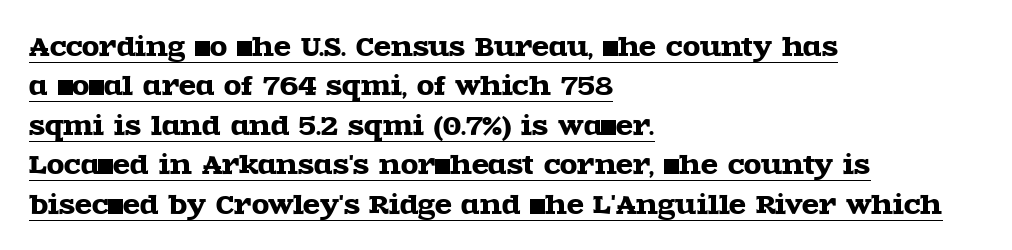
{"italic": "no", "underline": "yes", "align": "left", "line_spacing": "normal", "line_spacing_ratio": 1.58, "letter_spacing": "normal", "letter_spacing_em": 0.0, "glyph_px": 25}
